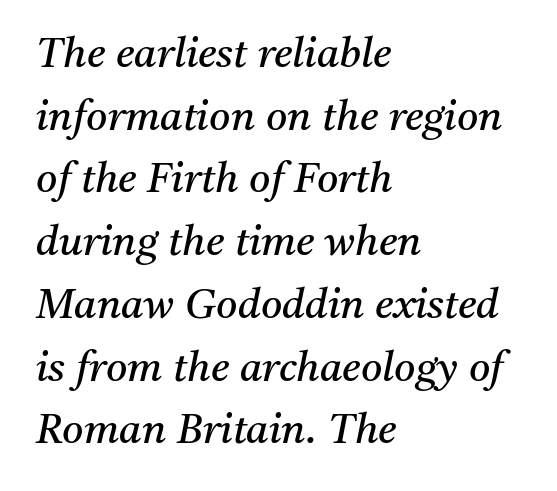
Check under the words: just untouched page. This sample uses plain, unmodified letter spacing. Nothing heavy about these letters — not bold at all. Each letter keeps its own natural width here, so spacing adapts to shape. Leftover space on each line is placed entirely after the last word.
